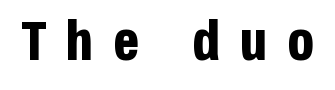
The image shows 56 px bold, condensed sans-serif type, upright; set unusually wide letter spacing (+0.34 em), not underlined; low stroke contrast and a large x-height.
